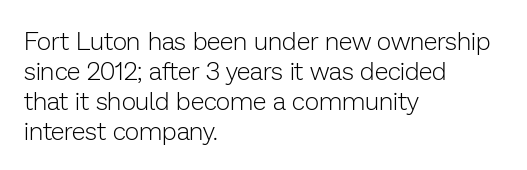
Q: Is the text bold? A: No.
Q: Is the text italic (slanted)? A: No, it is upright.
Q: Is the text underlined? A: No.
Q: How is the paragraph aligned? A: Left-aligned.
Q: Is the spacing between letters normal or unusually wide? A: Normal.
